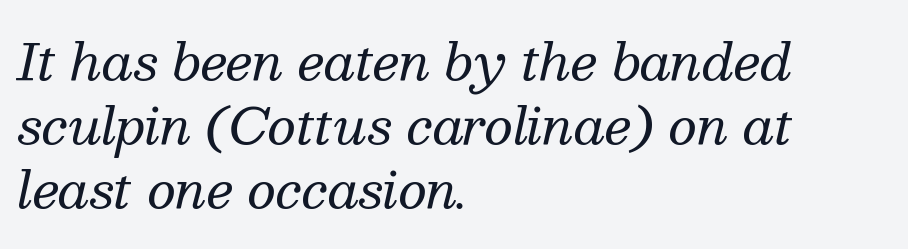
Q: Is the text bold? A: No.
Q: Is the text italic (slanted)? A: Yes, it leans right by about 13 degrees.
Q: Is the typeface a serif or a sans-serif typeface? A: Serif.
Q: Is the text underlined? A: No.
Q: How is the paragraph aligned? A: Left-aligned.
Q: Is the spacing between letters normal or unusually wide? A: Normal.
Q: Is the spacing between lines tight, normal or loose? A: Normal.
Q: Width (condensed, normal, or wide)? A: Normal.
Q: Stroke contrast? A: Medium.
Q: x-height? A: Medium.
Q: Monospaced? A: No.
